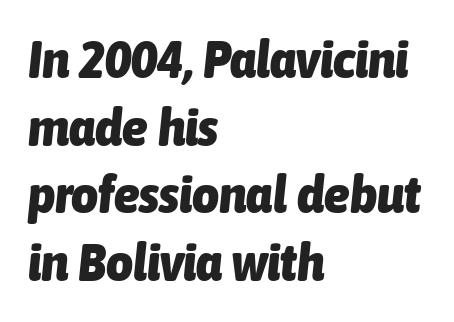
Q: Is the text bold? A: Yes.
Q: Is the text italic (slanted)? A: Yes, it leans right by about 6 degrees.
Q: Is the text underlined? A: No.
Q: How is the paragraph aligned? A: Left-aligned.
Q: Is the spacing between letters normal or unusually wide? A: Normal.
Q: Is the spacing between lines tight, normal or loose? A: Normal.
Q: Width (condensed, normal, or wide)? A: Condensed.
Q: Stroke contrast? A: Low.
Q: x-height? A: Medium.
Q: Monospaced? A: No.
